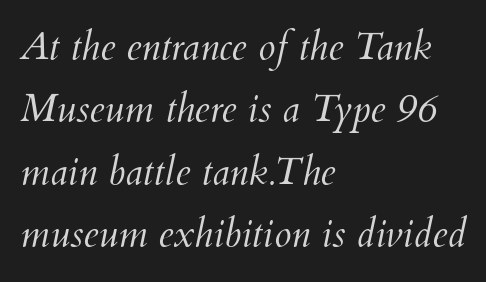
The glyphs look as if they've been sheared to an angle. Each stroke keeps to a modest, everyday thickness or less. Each row of text sits above clean, open space. The block of text has a typical density, with ordinary space between rows. In terms of letterspacing, this is plain default setting. Spacing verdict: proportional, widths tailored to each character.
